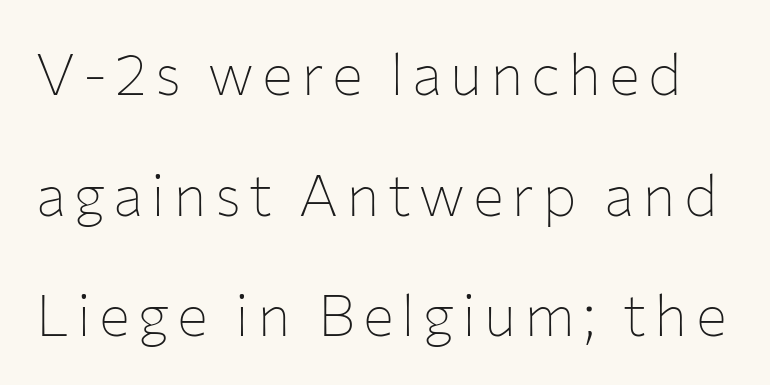
The image shows 58 px thin sans-serif type, upright; set loose line spacing (2.08x), not underlined; low stroke contrast and a medium x-height.
